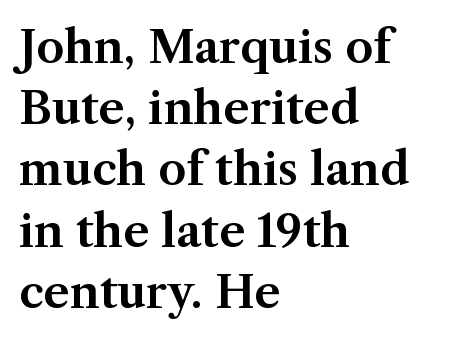
{"serif": "yes", "italic": "no", "width": "normal", "stroke_contrast": "medium", "x_height": "medium", "monospaced": "no", "underline": "no", "align": "left", "line_spacing": "normal", "line_spacing_ratio": 1.36, "letter_spacing": "normal", "letter_spacing_em": 0.0, "glyph_px": 45}
